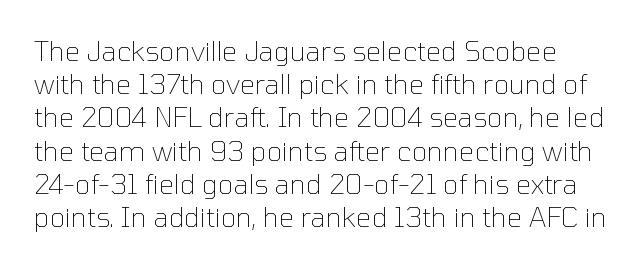
Underlining? Definitely not there. Nope, not italic — everything's standing straight. Letters have the restrained weight of plain body copy at most. This rendering leaves character spacing at its baseline value.
